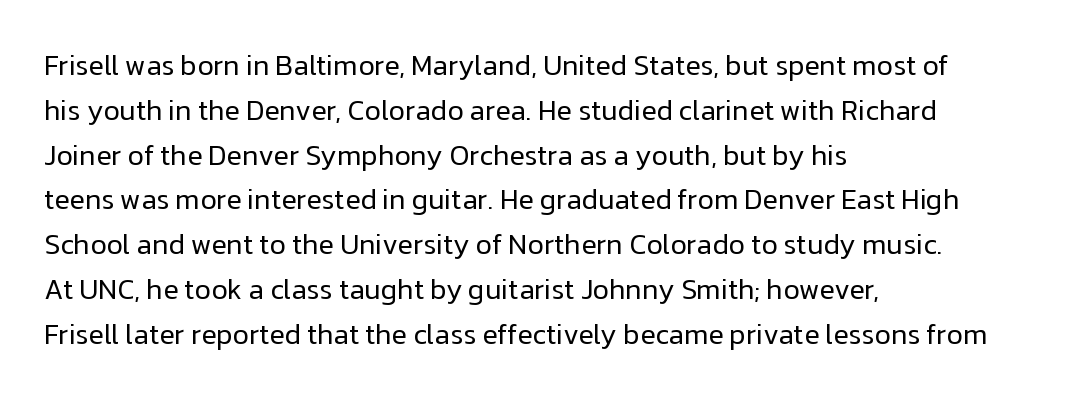
Q: Is the text bold? A: No.
Q: Is the text italic (slanted)? A: No, it is upright.
Q: Is the typeface a serif or a sans-serif typeface? A: Sans-serif.
Q: Is the text underlined? A: No.
Q: How is the paragraph aligned? A: Left-aligned.
Q: Is the spacing between letters normal or unusually wide? A: Normal.
Q: Is the spacing between lines tight, normal or loose? A: Normal.
Q: Width (condensed, normal, or wide)? A: Normal.
Q: Stroke contrast? A: Low.
Q: x-height? A: Medium.
Q: Monospaced? A: No.
